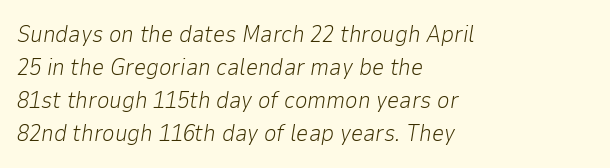
The image shows 24 px text type, italic (leaning right); set left-aligned, normal line spacing (1.38x), normal letter spacing, not underlined.
